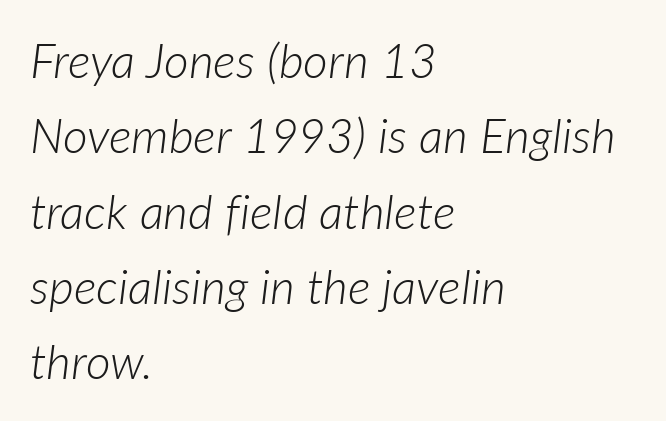
Is the block centered? No — it sits flush against the left margin. Proportional: the letters do not fall into vertical columns. Glyph-to-glyph distance matches everyday printed text. How would I describe the line gaps? Plain and ordinary.
